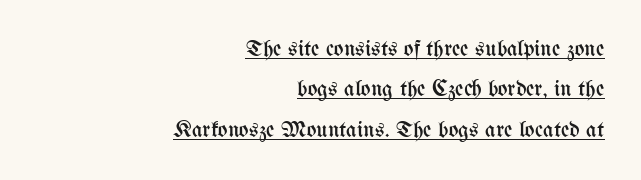
{"italic": "no", "bold": "no", "underline": "yes", "align": "right", "line_spacing_ratio": 1.76, "letter_spacing": "normal", "letter_spacing_em": 0.0, "glyph_px": 23}
